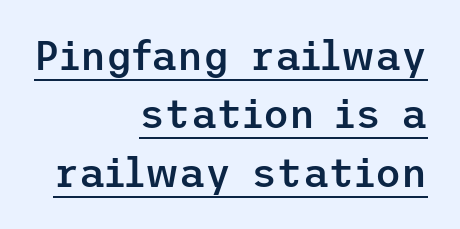
{"serif": "no", "italic": "no", "bold": "semi", "weight": "semibold", "width": "normal", "stroke_contrast": "low", "x_height": "medium", "underline": "yes", "align": "right", "line_spacing": "normal", "line_spacing_ratio": 1.46, "letter_spacing": "normal", "letter_spacing_em": 0.0, "glyph_px": 40}
